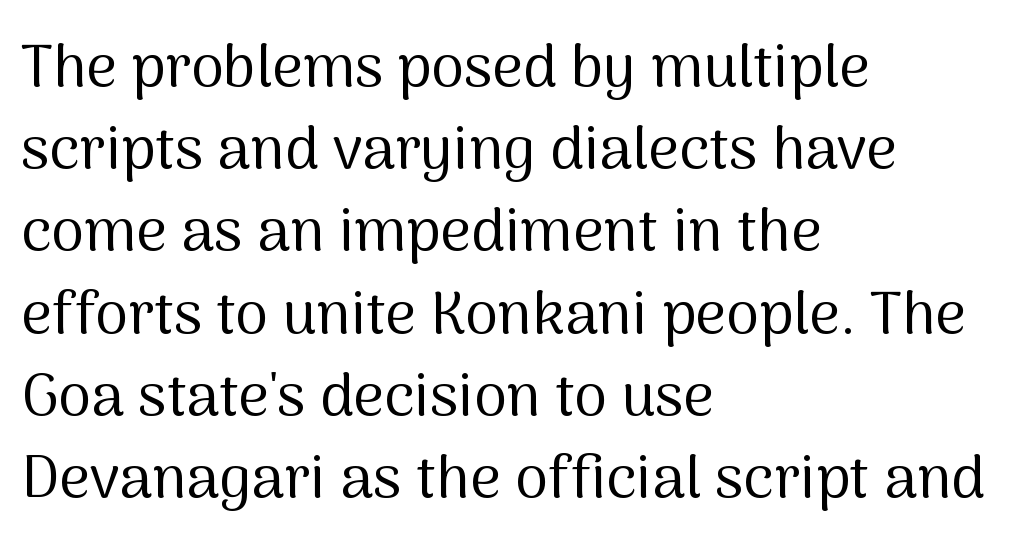
{"serif": "no", "italic": "no", "bold": "no", "weight": "regular", "width": "normal", "stroke_contrast": "medium", "x_height": "medium", "monospaced": "no", "underline": "no", "align": "left", "line_spacing": "normal", "line_spacing_ratio": 1.37, "letter_spacing": "normal", "letter_spacing_em": 0.0, "glyph_px": 60}
